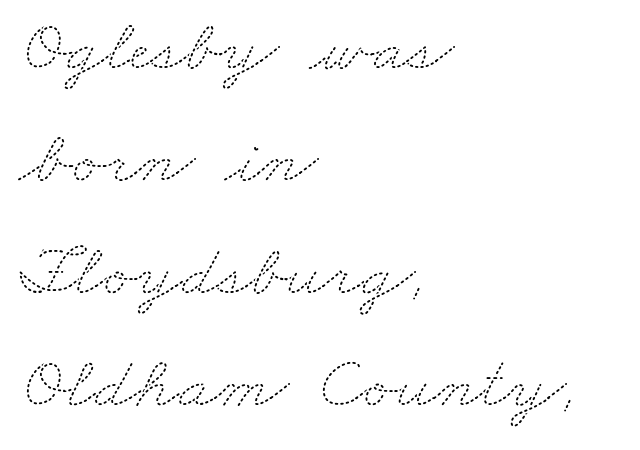
The tracking reads as untouched default to a designer's eye. These lines are set flush left with a ragged right edge. Notice how descenders clear the ascenders below comfortably — that's standard leading. Anything drawn beneath the words? Only blank space. These lines are rendered in a variable-pitch font. The font is comparable to plain body text, perhaps lighter.
